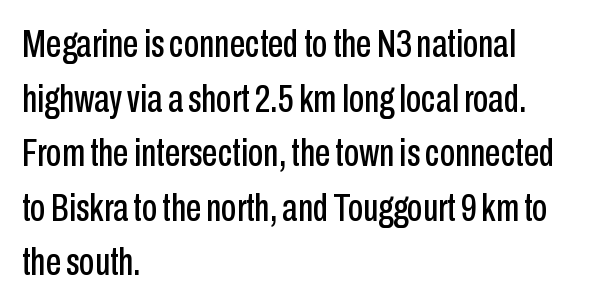
Q: Is the text italic (slanted)? A: No, it is upright.
Q: Is the typeface a serif or a sans-serif typeface? A: Sans-serif.
Q: Is the text underlined? A: No.
Q: How is the paragraph aligned? A: Left-aligned.
Q: Is the spacing between letters normal or unusually wide? A: Normal.
Q: Is the spacing between lines tight, normal or loose? A: Normal.
Q: Width (condensed, normal, or wide)? A: Condensed.
Q: Stroke contrast? A: Low.
Q: x-height? A: Medium.
Q: Monospaced? A: No.
